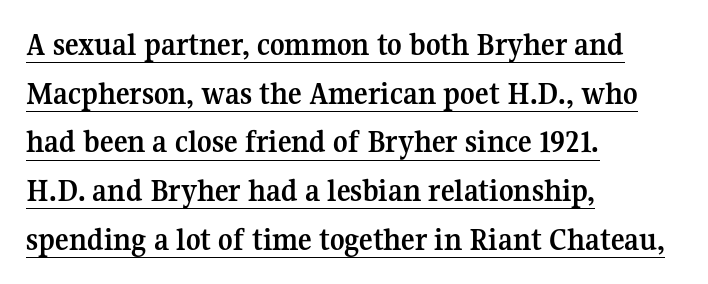
The image shows 32 px semibold serif type, upright; set left-aligned, normal line spacing (1.52x), normal letter spacing, underlined; medium stroke contrast and a medium x-height.
